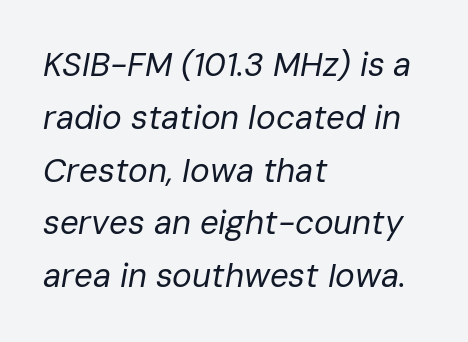
Honestly, the row spacing looks completely unremarkable. A typesetter would call this proportional, since set widths differ per character. This sample uses an oblique cut, with every glyph tilted off the vertical. Casual observation: everything's shoved over to the left.
